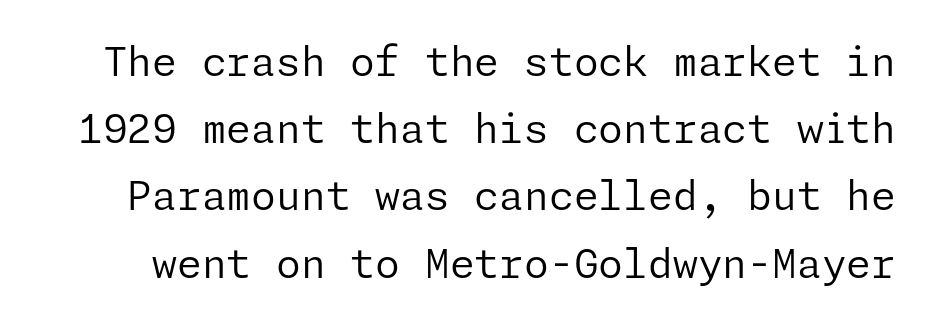
{"serif": "no", "italic": "no", "bold": "no", "weight": "regular", "width": "normal", "stroke_contrast": "low", "x_height": "medium", "underline": "no", "line_spacing": "normal", "line_spacing_ratio": 1.68, "letter_spacing": "normal", "letter_spacing_em": 0.0, "glyph_px": 40}
